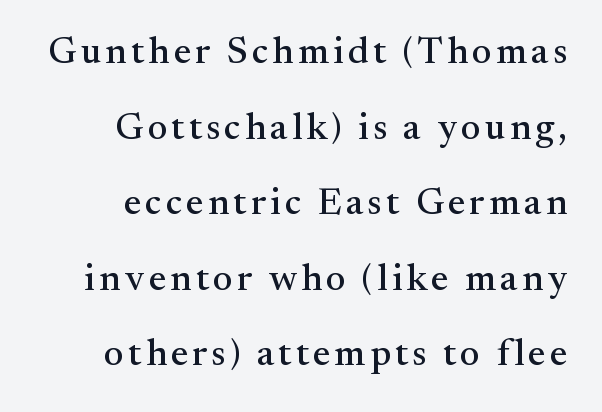
{"serif": "yes", "italic": "no", "width": "normal", "stroke_contrast": "medium", "x_height": "small", "monospaced": "no", "underline": "no", "align": "right", "line_spacing": "loose", "line_spacing_ratio": 1.99, "glyph_px": 38}
